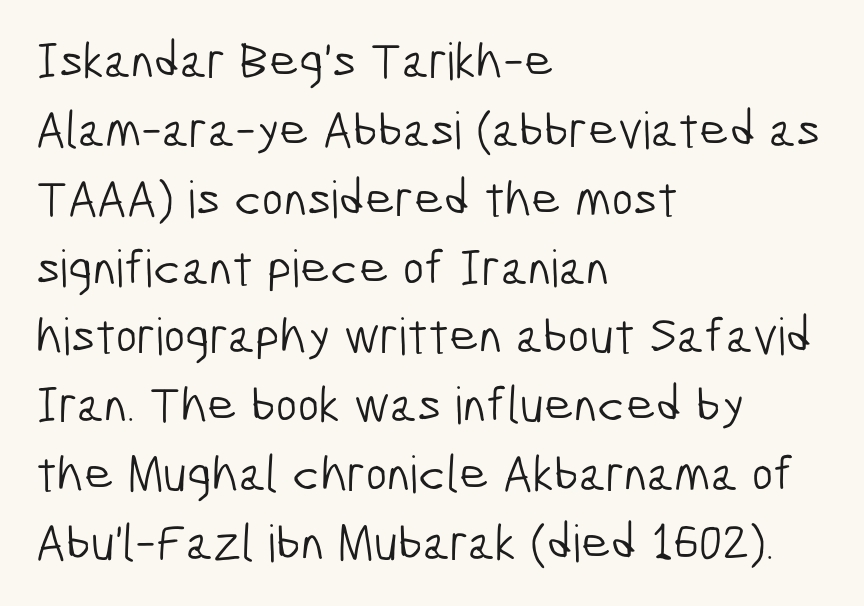
Q: Is the text bold? A: No.
Q: Is the typeface a serif or a sans-serif typeface? A: Sans-serif.
Q: Is the text underlined? A: No.
Q: How is the paragraph aligned? A: Left-aligned.
Q: Is the spacing between letters normal or unusually wide? A: Normal.
Q: Is the spacing between lines tight, normal or loose? A: Normal.
Q: Width (condensed, normal, or wide)? A: Condensed.
Q: Stroke contrast? A: Low.
Q: x-height? A: Medium.
Q: Monospaced? A: No.
